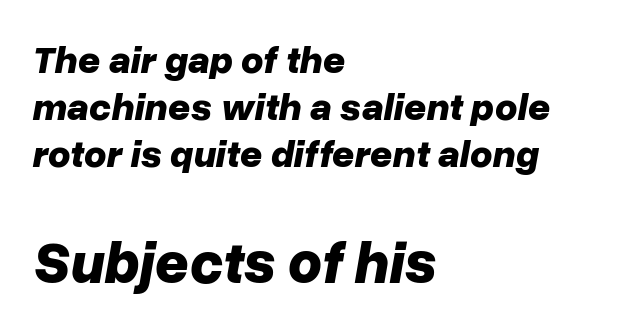
Clear beneath every line of the passage. Think of a printed novel: that variable character pitch is what you see here. The characters look thick and weighty, a clear bold. Slant detected: the letters are inclined.
